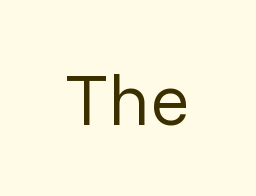
Q: Is the text bold? A: No.
Q: Is the text italic (slanted)? A: No, it is upright.
Q: Is the typeface a serif or a sans-serif typeface? A: Sans-serif.
Q: Is the text underlined? A: No.
Q: Is the spacing between letters normal or unusually wide? A: Normal.
Q: Width (condensed, normal, or wide)? A: Normal.
Q: Stroke contrast? A: Low.
Q: x-height? A: Medium.
Q: Monospaced? A: No.
